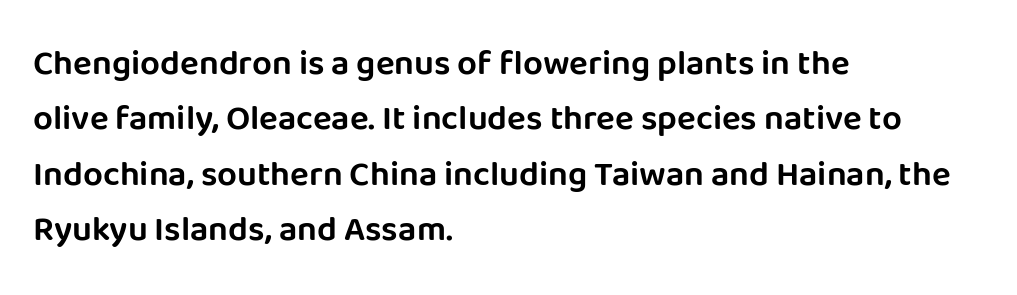
Ordinary non-slanted type is in use. Does extra space separate the letters? No, they use regular spacing. The letters advance in unequal steps, a hallmark of proportional type. The rendering shows plain stroke endings on the letterforms — a sans-serif design. The leading is moderate, giving the passage an even texture. Just letters on the line, the space beneath them empty.
